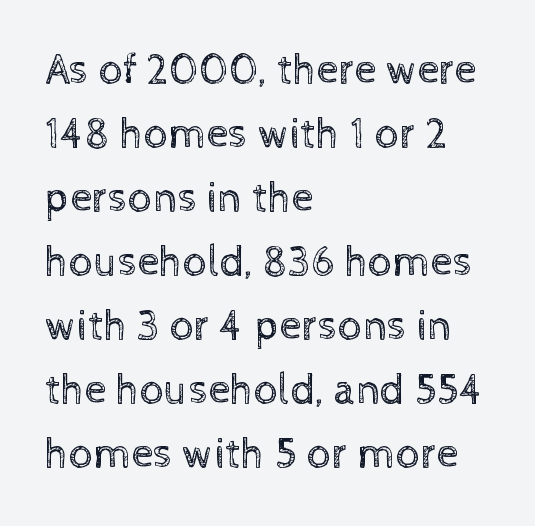
Letter spacing: default. Is this a fixed-width face? No — the glyphs have proportional, varying widths. Letters have the restrained weight of plain body copy at most. Italic: no, the glyphs are upright roman.
